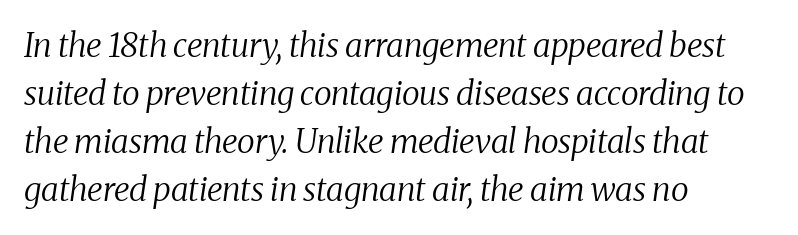
The image shows 33 px regular-weight serif type, italic (leaning right); set left-aligned, normal line spacing (1.45x), normal letter spacing, not underlined; medium stroke contrast and a medium x-height.
